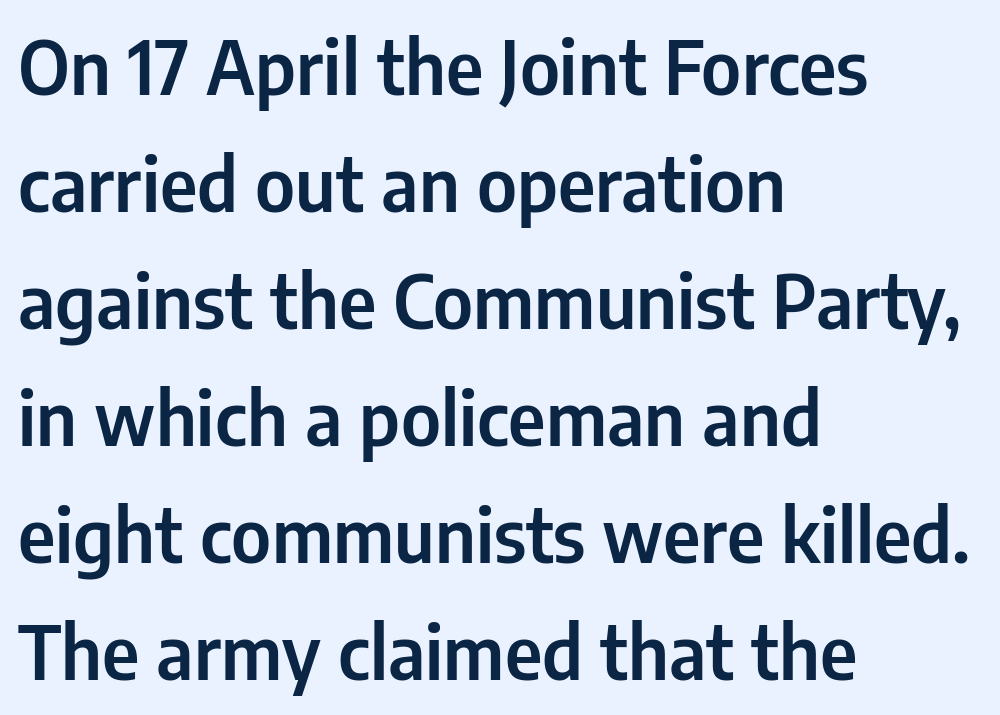
Quick note: not italic, upright. Bare-footed words on every line. Students, note that the glyphs here touch the page at normal intervals. The rendering shows plain stroke endings on the letterforms — a sans-serif design.
